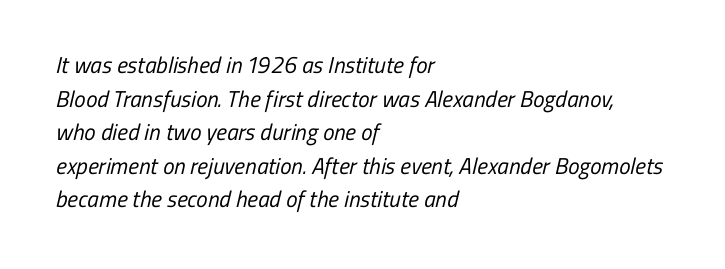
{"bold": "no", "underline": "no", "align": "left", "line_spacing": "normal", "line_spacing_ratio": 1.46, "letter_spacing": "normal", "letter_spacing_em": 0.0, "glyph_px": 23}
